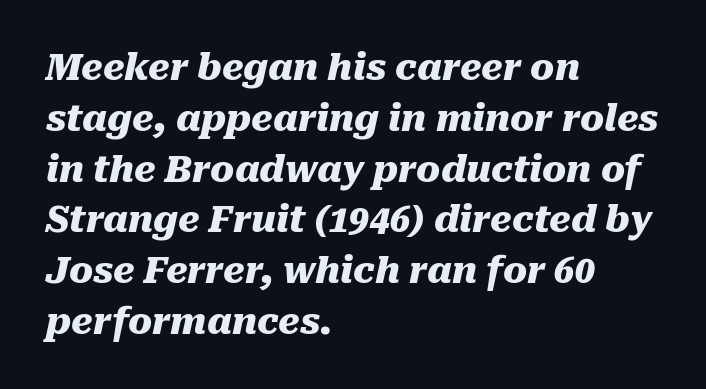
The image shows 36 px heavy type, italic (leaning right); set left-aligned, normal line spacing (1.41x), normal letter spacing, not underlined; medium stroke contrast and a medium x-height.
